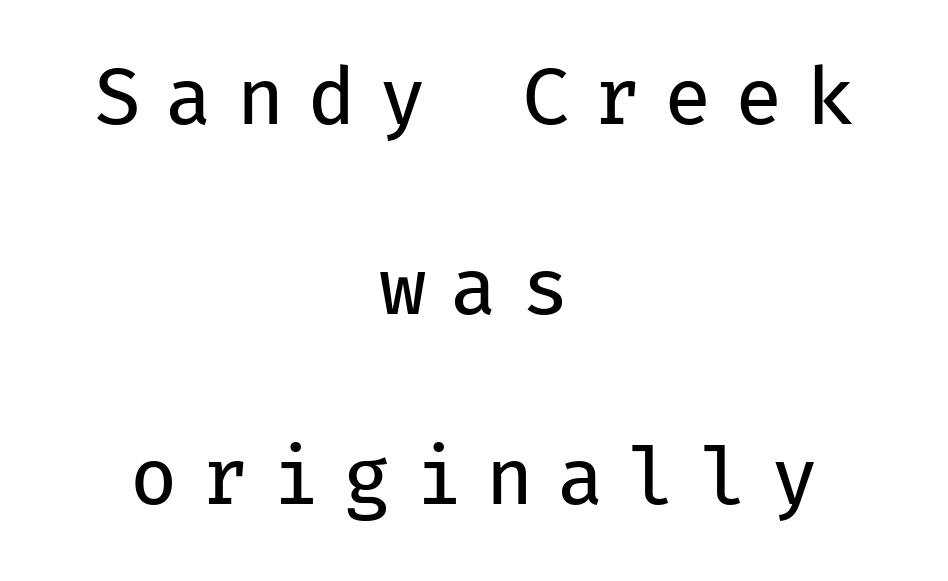
Q: Is the text bold? A: No.
Q: Is the text italic (slanted)? A: No, it is upright.
Q: Is the typeface a serif or a sans-serif typeface? A: Sans-serif.
Q: Is the text underlined? A: No.
Q: How is the paragraph aligned? A: Centered.
Q: Is the spacing between letters normal or unusually wide? A: Unusually wide.
Q: Is the spacing between lines tight, normal or loose? A: Loose.
Q: Width (condensed, normal, or wide)? A: Normal.
Q: Stroke contrast? A: Low.
Q: x-height? A: Medium.
Q: Monospaced? A: Yes.
